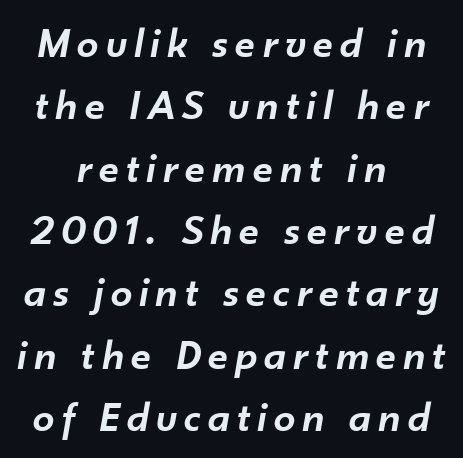
The image shows 43 px semibold type, italic (leaning right); set centered, normal line spacing (1.45x), not underlined; low stroke contrast and a small x-height.
